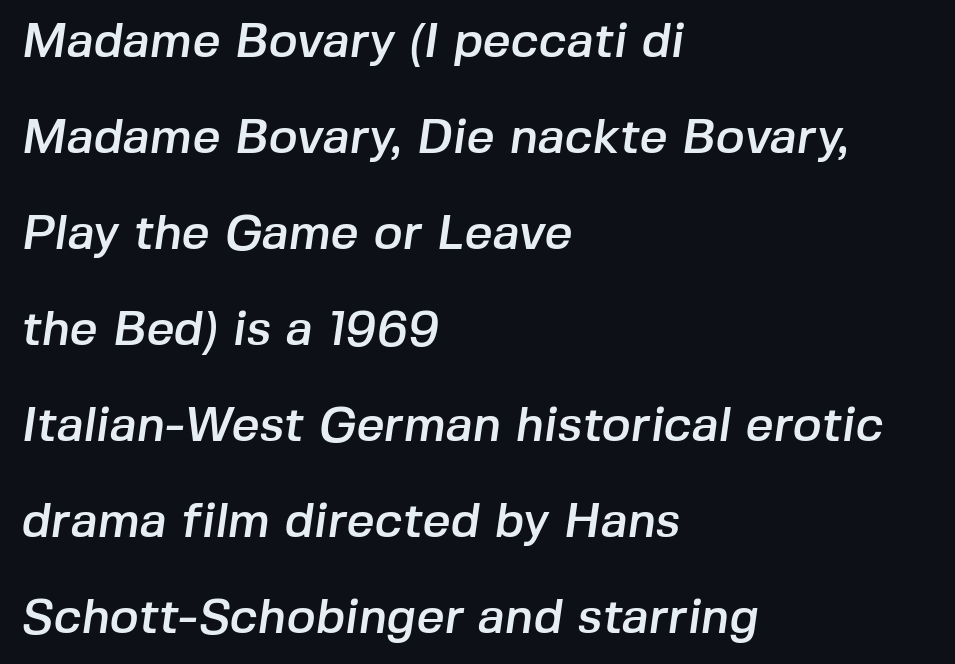
{"serif": "no", "width": "normal", "stroke_contrast": "low", "x_height": "medium", "monospaced": "no", "underline": "no", "align": "left", "line_spacing": "loose", "line_spacing_ratio": 1.96, "letter_spacing": "normal", "letter_spacing_em": 0.0, "glyph_px": 49}
